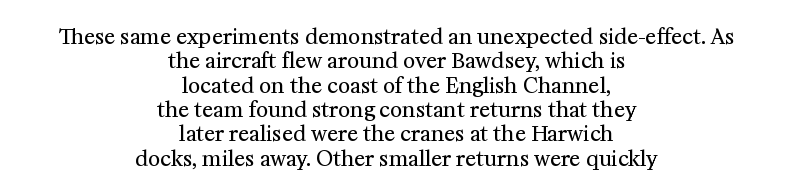
Q: Is the text bold? A: No.
Q: Is the text italic (slanted)? A: No, it is upright.
Q: Is the text underlined? A: No.
Q: How is the paragraph aligned? A: Centered.
Q: Is the spacing between letters normal or unusually wide? A: Normal.
